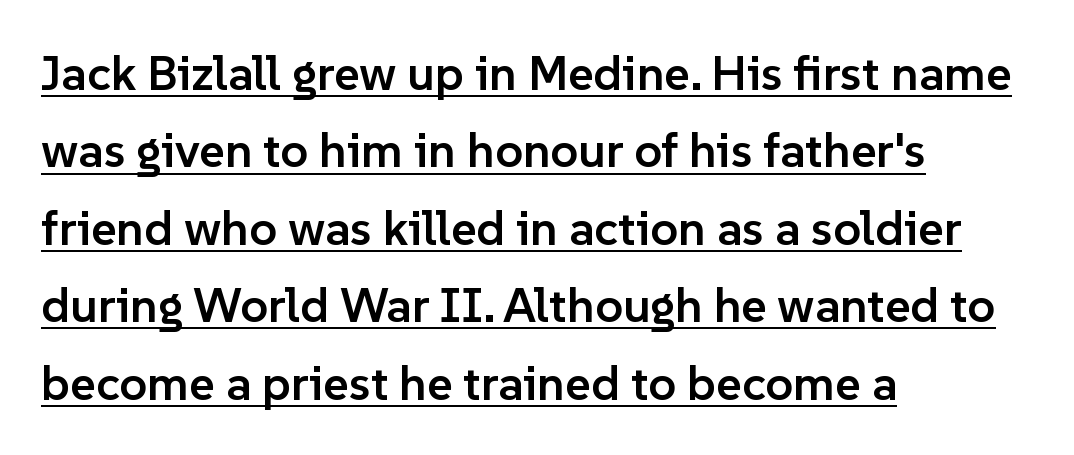
The image shows 49 px semibold sans-serif type, upright; set left-aligned, normal line spacing (1.58x), normal letter spacing, underlined; low stroke contrast and a medium x-height.
